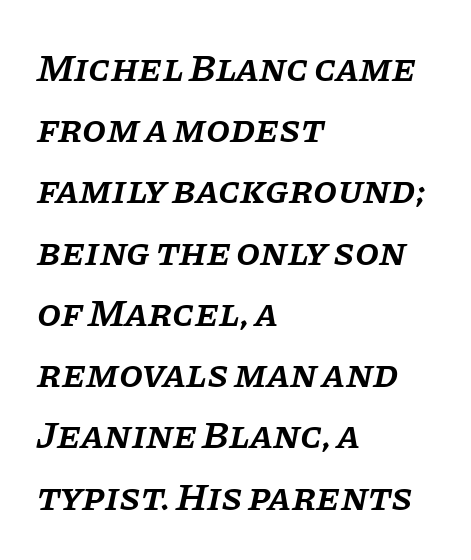
If you drew a ruler down the left edge, every line would touch it. Descenders hang freely into open space. These lines carry some extra weight — a demibold, not a full bold. The rendering shows small feet on the letterforms — a serif design. It's the slanting kind of type.
